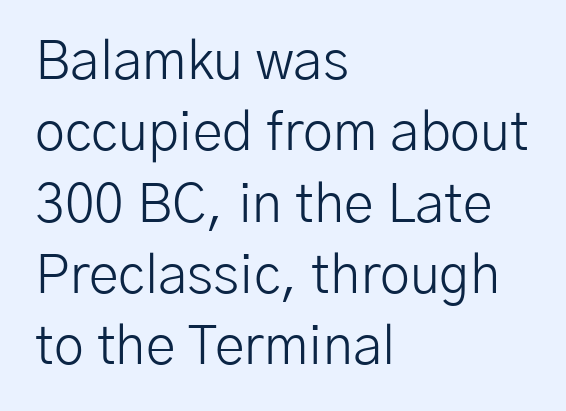
{"serif": "no", "italic": "no", "bold": "no", "weight": "light", "width": "normal", "stroke_contrast": "low", "x_height": "medium", "monospaced": "no", "underline": "no", "align": "left", "line_spacing": "normal", "line_spacing_ratio": 1.32, "letter_spacing": "normal", "letter_spacing_em": 0.0, "glyph_px": 54}
